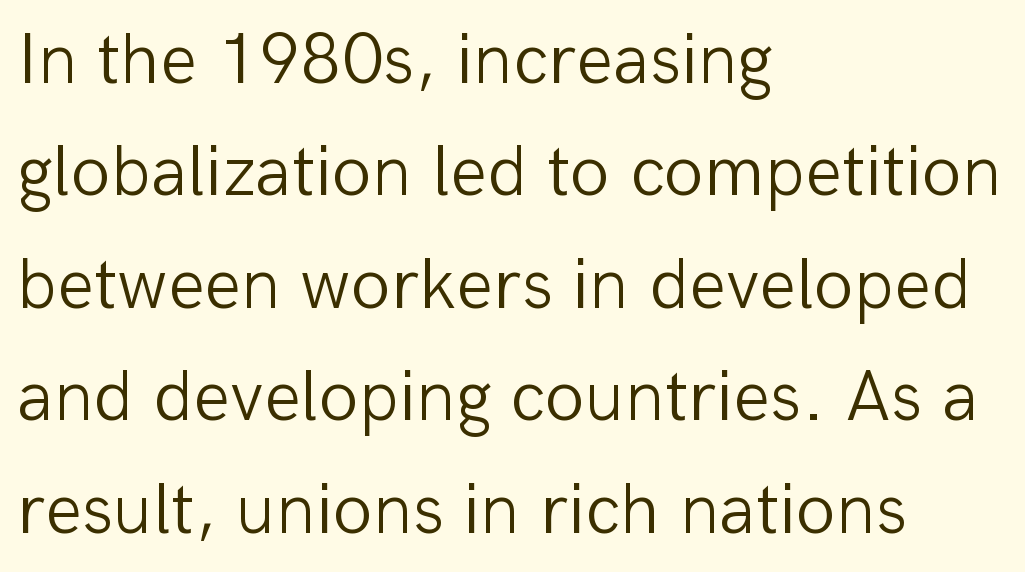
{"serif": "no", "italic": "no", "bold": "no", "weight": "light", "width": "normal", "stroke_contrast": "low", "x_height": "medium", "monospaced": "no", "underline": "no", "align": "left", "line_spacing": "normal", "line_spacing_ratio": 1.54, "letter_spacing": "normal", "letter_spacing_em": 0.0, "glyph_px": 73}
